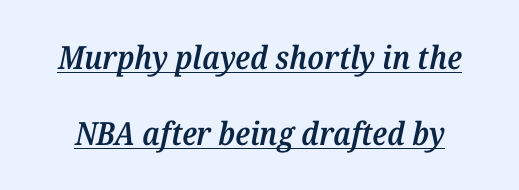
The image shows 32 px semibold serif type, italic (leaning right); set loose line spacing (2.38x), normal letter spacing, underlined; medium stroke contrast and a medium x-height.
